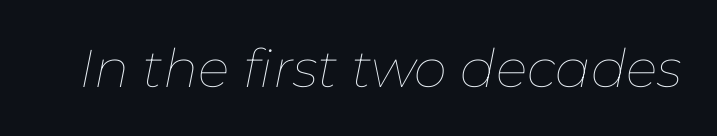
Nothing heavy about these letters — not bold at all. Inter-character spacing is left at the font's built-in metrics. Style check: oblique. The glyphs are unaccompanied by any horizontal stroke below them. The face used here is proportionally spaced, like ordinary book or web type.
